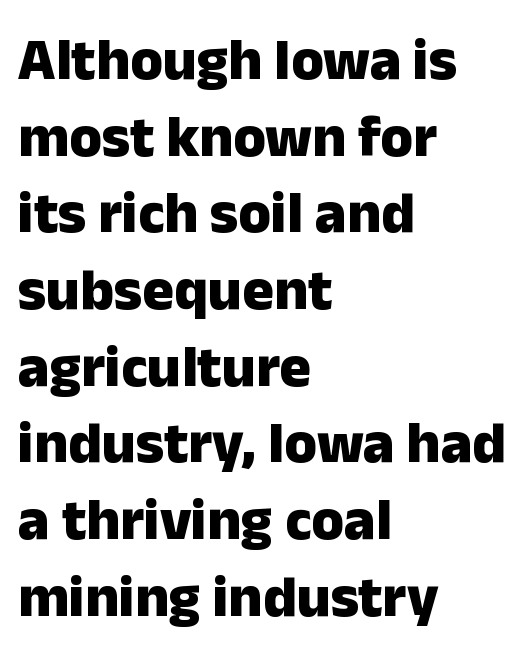
{"serif": "no", "italic": "no", "bold": "yes", "weight": "heavy", "width": "normal", "stroke_contrast": "low", "x_height": "medium", "monospaced": "no", "underline": "no", "align": "left", "line_spacing": "normal", "line_spacing_ratio": 1.3, "letter_spacing": "normal", "letter_spacing_em": 0.0, "glyph_px": 59}
